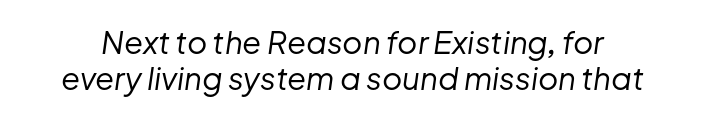
{"italic": "yes", "lean": "right", "slant_degrees": 8, "bold": "no", "weight": "regular", "width": "normal", "stroke_contrast": "low", "x_height": "medium", "monospaced": "no", "underline": "no", "line_spacing_ratio": 1.16, "letter_spacing": "normal", "letter_spacing_em": 0.0, "glyph_px": 31}
